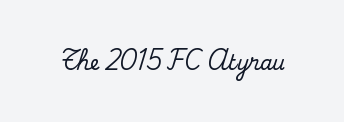
These lines keep a tight, regular rhythm from letter to letter. Unmarked baselines from the first word to the last.
